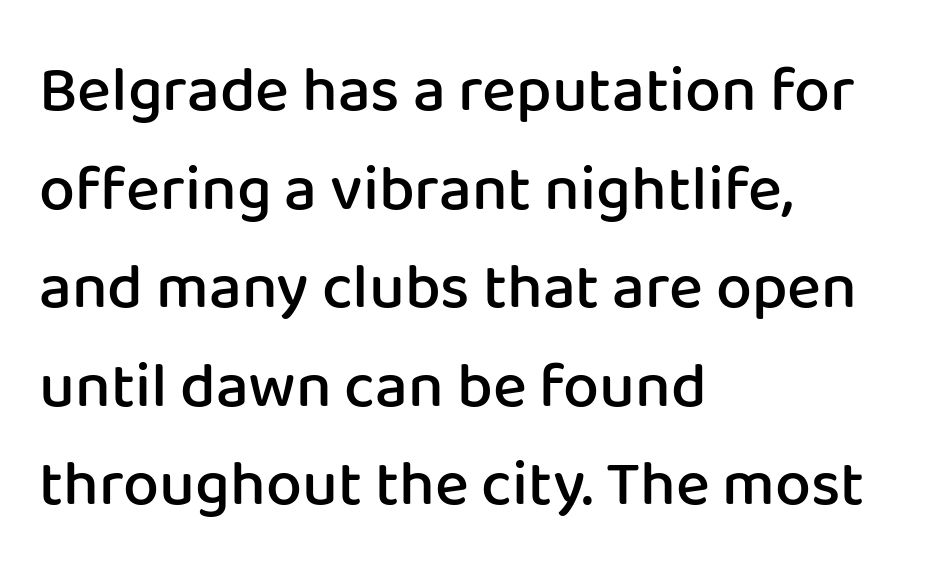
The image shows 64 px semibold sans-serif type, upright; set left-aligned, normal line spacing (1.54x), normal letter spacing, not underlined; low stroke contrast and a medium x-height.
